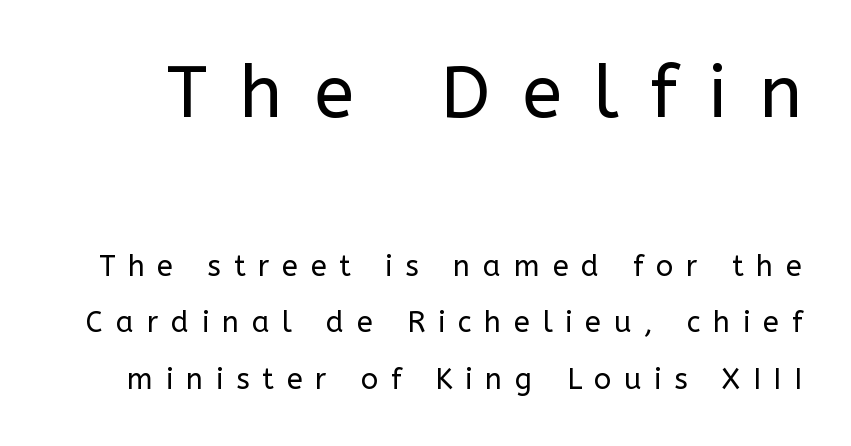
The image shows 73 px regular-weight sans-serif type, upright; set loose line spacing (1.94x), unusually wide letter spacing (+0.44 em), not underlined; the first (top) block is 2.52x larger; low stroke contrast and a medium x-height.
